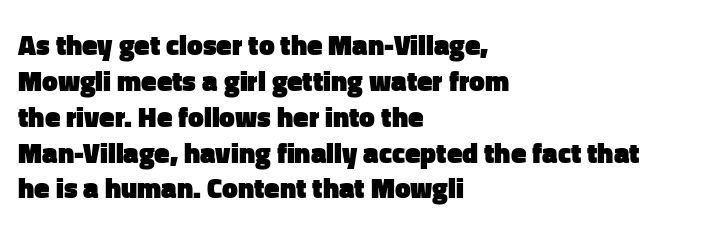
The image shows 28 px heavy sans-serif type, upright; set left-aligned, normal line spacing (1.28x), normal letter spacing, not underlined; low stroke contrast and a medium x-height.
